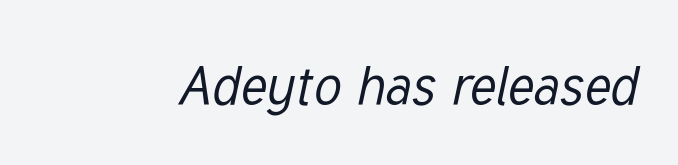
The image shows 54 px regular-weight, condensed type, italic (leaning right); set normal letter spacing, not underlined; low stroke contrast and a medium x-height.
